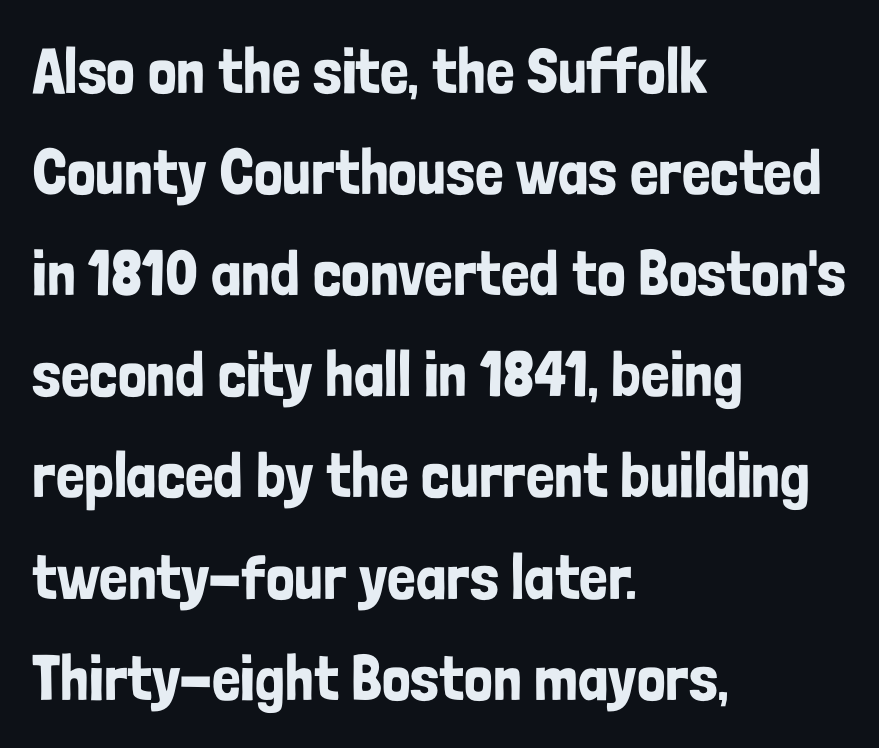
The image shows 64 px condensed sans-serif type, upright; set left-aligned, normal line spacing (1.58x), normal letter spacing, not underlined; low stroke contrast and a medium x-height.
